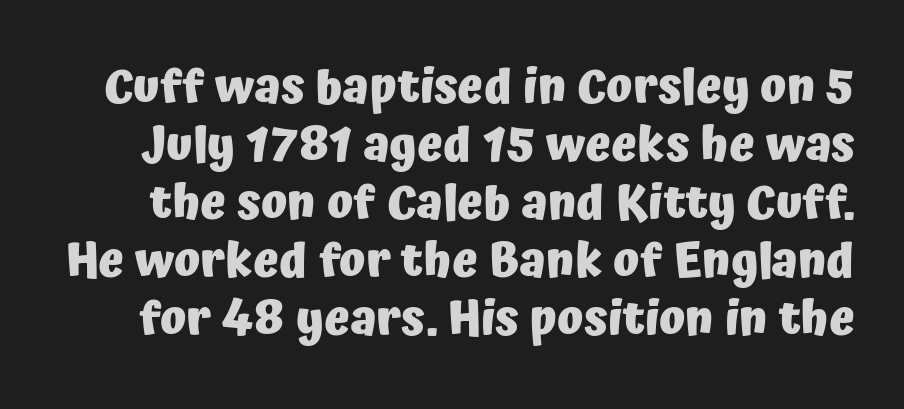
Q: Is the text bold? A: Yes.
Q: Is the text italic (slanted)? A: No, it is upright.
Q: Is the typeface a serif or a sans-serif typeface? A: Sans-serif.
Q: Is the text underlined? A: No.
Q: Is the spacing between letters normal or unusually wide? A: Normal.
Q: Width (condensed, normal, or wide)? A: Normal.
Q: Stroke contrast? A: Low.
Q: x-height? A: Medium.
Q: Monospaced? A: No.
